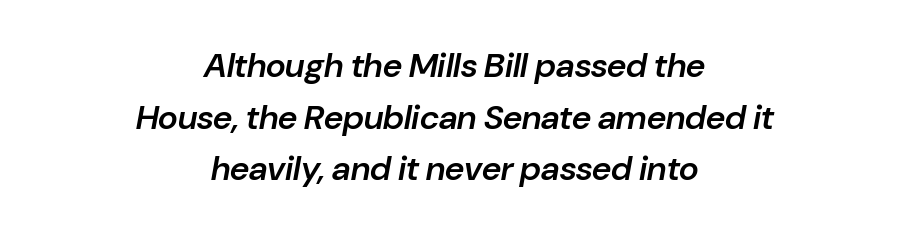
The image shows 34 px semibold type, italic (leaning right); set centered, normal line spacing (1.52x), normal letter spacing, not underlined; low stroke contrast and a medium x-height.
